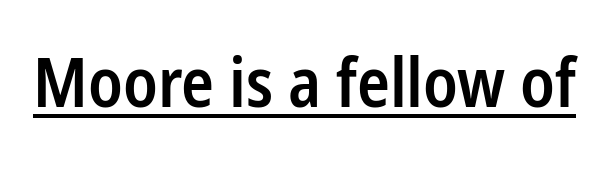
The image shows 68 px semibold, condensed sans-serif type, upright; set normal letter spacing, underlined; low stroke contrast and a medium x-height.
